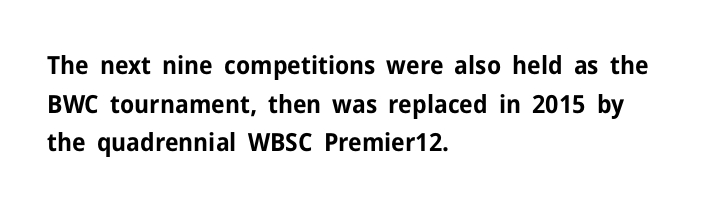
{"italic": "no", "bold": "yes", "underline": "no", "align": "left", "line_spacing": "normal", "line_spacing_ratio": 1.55, "letter_spacing": "normal", "letter_spacing_em": 0.0, "glyph_px": 25}
